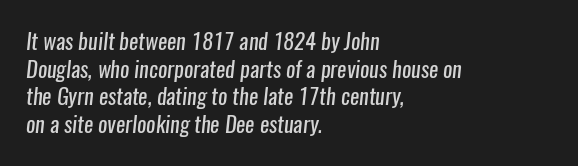
Q: Is the text bold? A: No.
Q: Is the text underlined? A: No.
Q: How is the paragraph aligned? A: Left-aligned.
Q: Is the spacing between letters normal or unusually wide? A: Normal.
Q: Is the spacing between lines tight, normal or loose? A: Normal.
